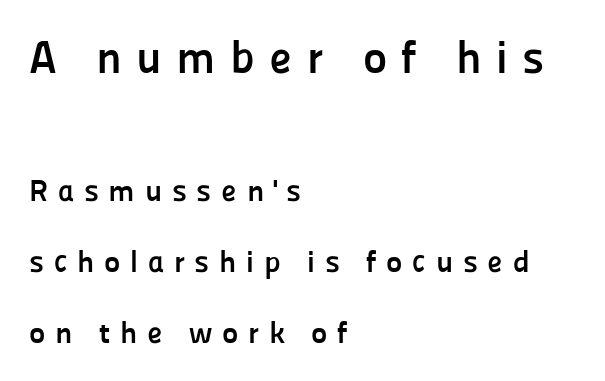
The image shows 46 px semibold sans-serif type, upright; set left-aligned, loose line spacing (2.29x), unusually wide letter spacing (+0.31 em), not underlined; the first (top) block is 1.48x larger; low stroke contrast and a medium x-height.
